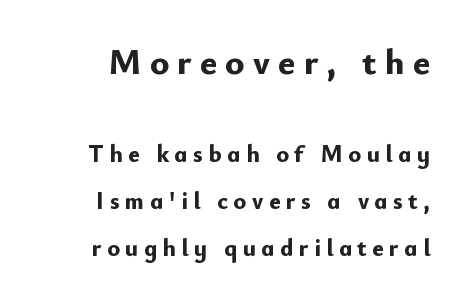
Q: Is the text bold? A: Yes.
Q: Is the text italic (slanted)? A: No, it is upright.
Q: Is the typeface a serif or a sans-serif typeface? A: Sans-serif.
Q: Is the text underlined? A: No.
Q: How is the paragraph aligned? A: Right-aligned.
Q: Is the spacing between letters normal or unusually wide? A: Unusually wide.
Q: Is the spacing between lines tight, normal or loose? A: Loose.
Q: Which block of text is set in a larger size, the first (top) or the second (bottom)? A: The first (top) one.
Q: Width (condensed, normal, or wide)? A: Normal.
Q: Stroke contrast? A: Low.
Q: x-height? A: Small.
Q: Monospaced? A: No.
